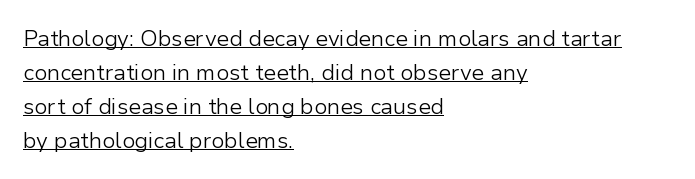
The gaps between neighbouring characters are ordinary and unremarkable. What's the leading like? Ordinary, nothing unusual. If you drew a ruler down the left edge, every line would touch it. The typography opts for an upright posture over an oblique one.
